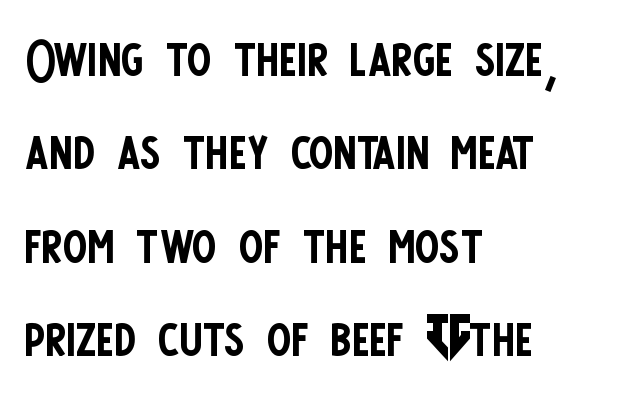
{"serif": "no", "italic": "no", "bold": "no", "weight": "regular", "width": "condensed", "stroke_contrast": "low", "x_height": "large", "monospaced": "no", "underline": "no", "align": "left", "line_spacing": "normal", "line_spacing_ratio": 1.28, "letter_spacing": "normal", "letter_spacing_em": 0.0, "glyph_px": 73}
